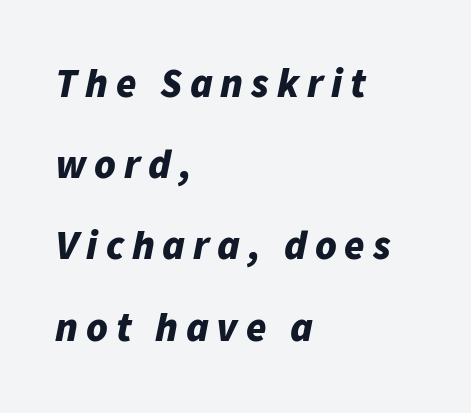
Q: Is the text bold? A: Yes.
Q: Is the text italic (slanted)? A: Yes, it leans right by about 11 degrees.
Q: Is the text underlined? A: No.
Q: How is the paragraph aligned? A: Left-aligned.
Q: Is the spacing between lines tight, normal or loose? A: Loose.
Q: Width (condensed, normal, or wide)? A: Normal.
Q: Stroke contrast? A: Low.
Q: x-height? A: Medium.
Q: Monospaced? A: No.
